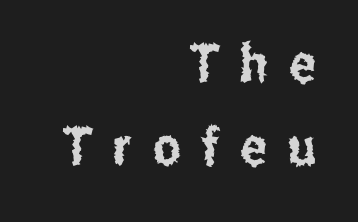
What kind of face is this? One without serifs — a sans. Successive baselines arrive at the customary interval. The face used here is rendered with a markedly widened letterfit. Spacing verdict: proportional, widths tailored to each character. The compositor pushed each line to the right boundary. Descender tails drop into unmarked territory.
